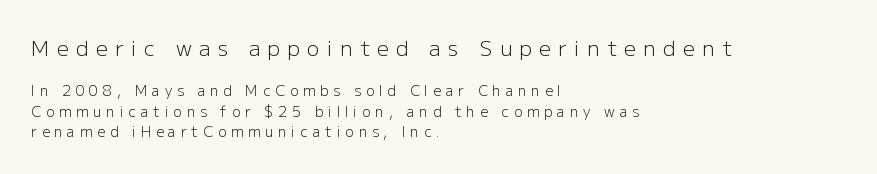
The image shows 21 px text type, upright; set left-aligned, normal line spacing (1.48x), unusually wide letter spacing (+0.35 em), not underlined; the first (top) block is 1.5x larger.
